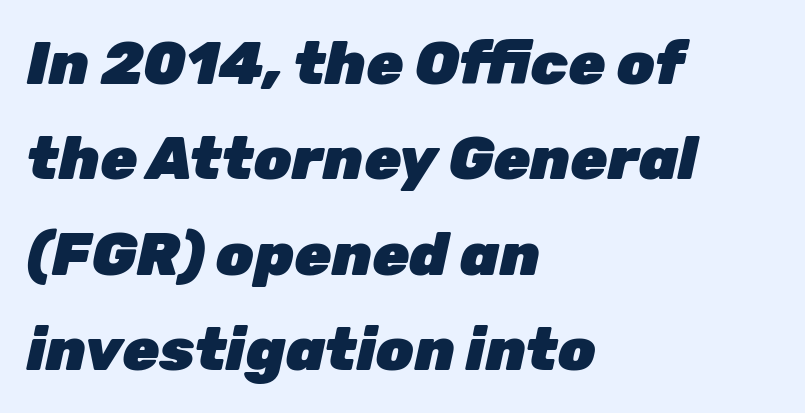
The image shows 60 px heavy type, italic (leaning right); set left-aligned, normal line spacing (1.59x), normal letter spacing, not underlined; low stroke contrast and a medium x-height.
